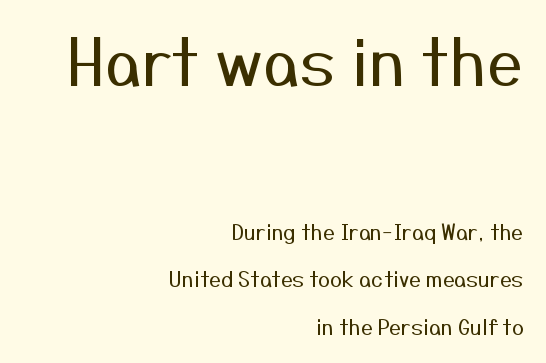
Q: Is the text bold? A: No.
Q: Is the text italic (slanted)? A: No, it is upright.
Q: Is the typeface a serif or a sans-serif typeface? A: Sans-serif.
Q: Is the text underlined? A: No.
Q: How is the paragraph aligned? A: Right-aligned.
Q: Is the spacing between letters normal or unusually wide? A: Normal.
Q: Is the spacing between lines tight, normal or loose? A: Loose.
Q: Which block of text is set in a larger size, the first (top) or the second (bottom)? A: The first (top) one.
Q: Width (condensed, normal, or wide)? A: Normal.
Q: Stroke contrast? A: Medium.
Q: x-height? A: Medium.
Q: Monospaced? A: No.
